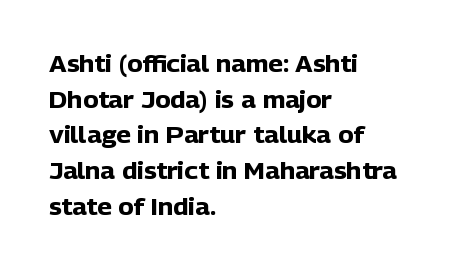
Is the block centered? No — it sits flush against the left margin. A full-strength bold gives these letters their thick strokes. The zone under the glyphs is completely vacant. This sample uses an upright cut, with every glyph sitting square on the baseline. The passage shown has conventional tracking throughout. The line-height multiplier appears to be the usual default.
